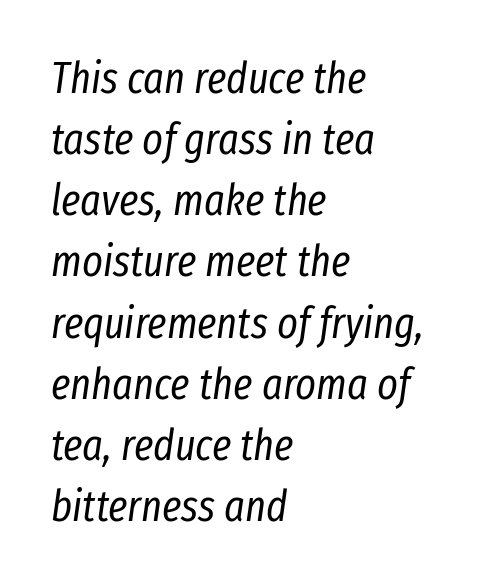
{"italic": "yes", "lean": "right", "slant_degrees": 8, "bold": "no", "weight": "regular", "width": "condensed", "stroke_contrast": "low", "x_height": "medium", "monospaced": "no", "underline": "no", "align": "left", "line_spacing": "normal", "line_spacing_ratio": 1.39, "letter_spacing": "normal", "letter_spacing_em": 0.0, "glyph_px": 44}
